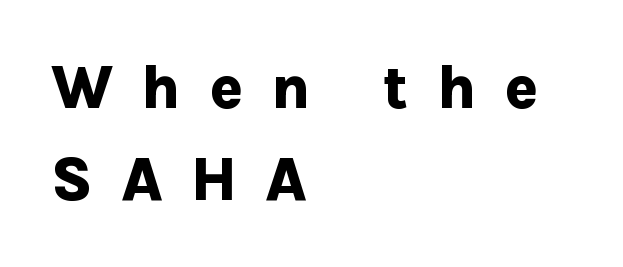
{"serif": "no", "italic": "no", "bold": "yes", "weight": "bold", "width": "normal", "stroke_contrast": "low", "x_height": "medium", "monospaced": "no", "underline": "no", "align": "left", "line_spacing": "normal", "line_spacing_ratio": 1.48, "letter_spacing": "wide", "letter_spacing_em": 0.45, "glyph_px": 62}
